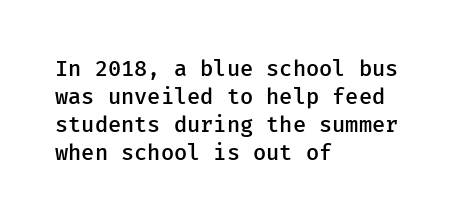
Quick note: underline off. Left-aligned paragraph, ragged on the right. Nope, not italic — everything's standing straight. The line texture is even and compact thanks to regular tracking. Successive baselines arrive at the customary interval. Firm but not heavy-handed strokes: this text is semibold.
